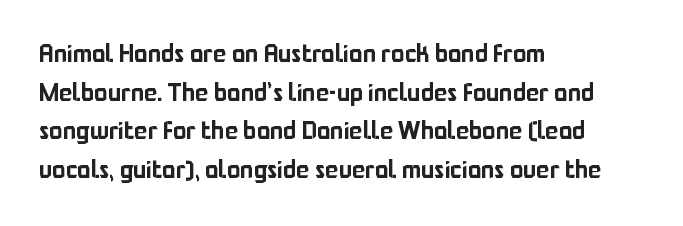
Inter-character spacing is left at the font's built-in metrics. Quick note: underline off. Horizontal alignment here is leftward, the default for most running prose. Posture: vertical. Line spacing here is normal.
